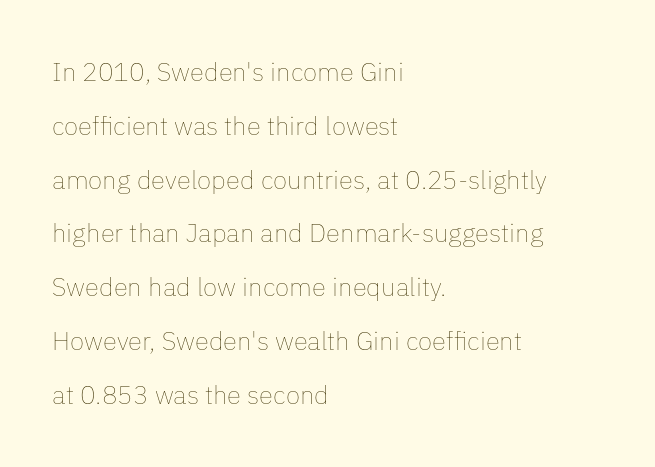
{"italic": "no", "bold": "no", "underline": "no", "align": "left", "line_spacing": "loose", "line_spacing_ratio": 2.07, "letter_spacing": "normal", "letter_spacing_em": 0.0, "glyph_px": 26}
